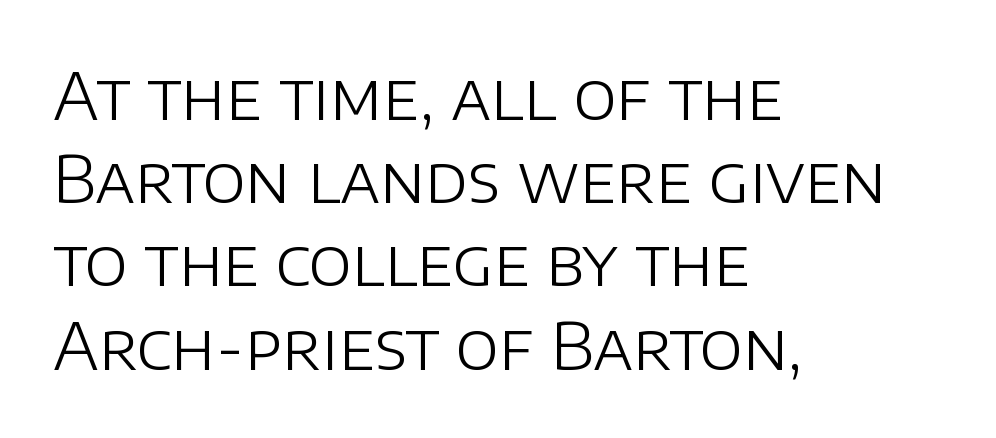
Q: Is the text bold? A: No.
Q: Is the text italic (slanted)? A: No, it is upright.
Q: Is the typeface a serif or a sans-serif typeface? A: Sans-serif.
Q: Is the text underlined? A: No.
Q: How is the paragraph aligned? A: Left-aligned.
Q: Is the spacing between letters normal or unusually wide? A: Normal.
Q: Is the spacing between lines tight, normal or loose? A: Normal.
Q: Width (condensed, normal, or wide)? A: Normal.
Q: Stroke contrast? A: Low.
Q: x-height? A: Large.
Q: Monospaced? A: No.
